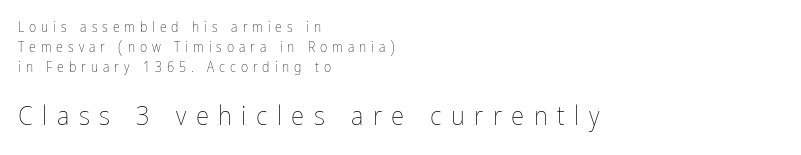
{"italic": "no", "bold": "no", "underline": "no", "align": "left", "line_spacing": "normal", "line_spacing_ratio": 1.42, "letter_spacing": "wide", "letter_spacing_em": 0.35, "larger_block": "second", "size_ratio": 1.93, "glyph_px": 27}
